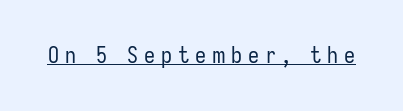
Italic? Not at all — the glyphs are vertical. Counters stay open thanks to moderate or lighter strokes. Substantial extra tracking has been applied to these lines. Caption: lettering with a line underneath.
